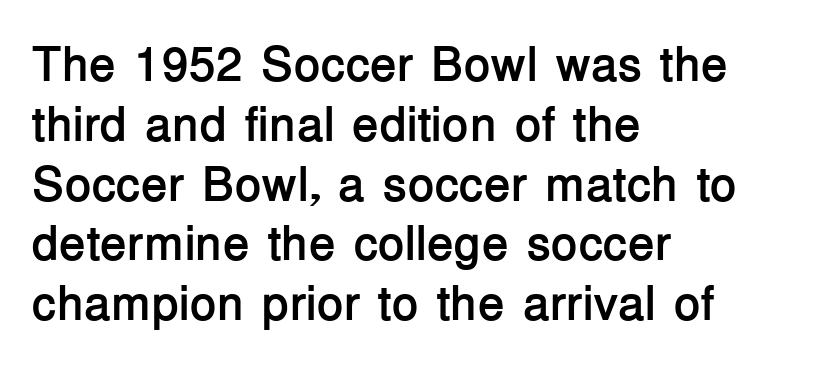
The compositor pushed each line to the left boundary. Looks like regular typesetting: each glyph gets only the width it needs. The type family on display is of the sans-serif kind. Compared with an ordinary text face, these strokes are far heavier — a full bold. Rule under the text: the space is simply empty.
